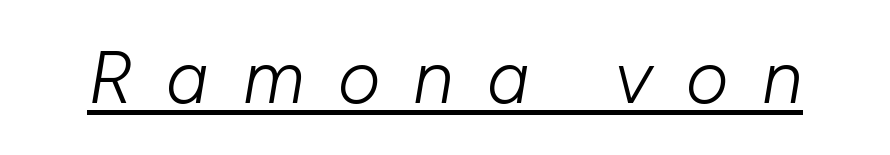
{"italic": "yes", "lean": "right", "slant_degrees": 10, "bold": "no", "weight": "light", "width": "normal", "stroke_contrast": "low", "x_height": "medium", "monospaced": "no", "underline": "yes", "letter_spacing": "wide", "letter_spacing_em": 0.46, "glyph_px": 73}
